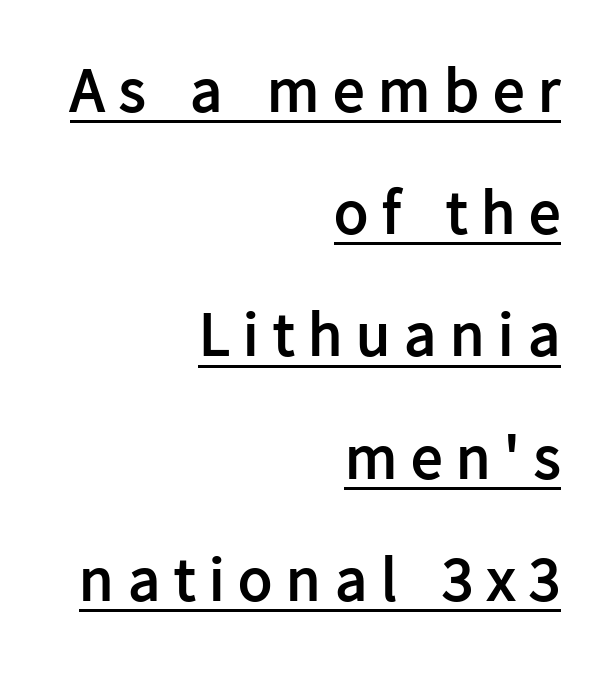
The image shows 63 px semibold sans-serif type, upright; set right-aligned, loose line spacing (1.94x), unusually wide letter spacing (+0.22 em), underlined; low stroke contrast and a medium x-height.
